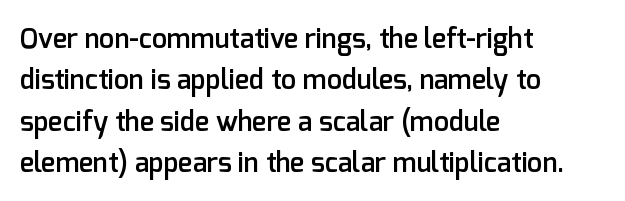
Q: Is the text bold? A: Semi-bold.
Q: Is the text italic (slanted)? A: No, it is upright.
Q: Is the text underlined? A: No.
Q: How is the paragraph aligned? A: Left-aligned.
Q: Is the spacing between letters normal or unusually wide? A: Normal.
Q: Is the spacing between lines tight, normal or loose? A: Normal.
